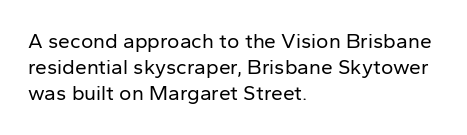
{"italic": "no", "bold": "no", "underline": "no", "align": "left", "line_spacing_ratio": 1.24, "letter_spacing": "normal", "letter_spacing_em": 0.0, "glyph_px": 21}
